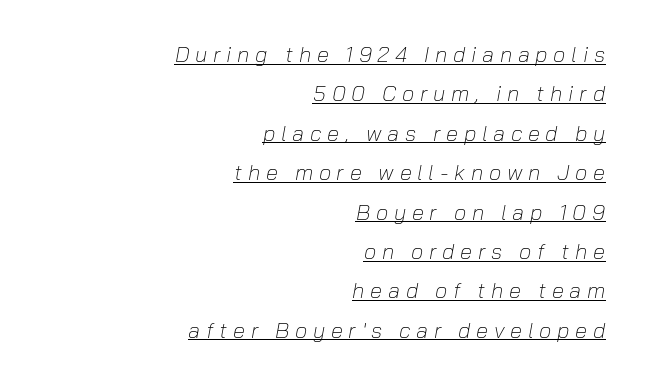
Does the lettering tilt? It does — this is italic. Typeset ragged left — the right edge is the straight one. Weight: in the light-to-regular range. Does extra space separate the letters? Yes, quite a lot of it.
